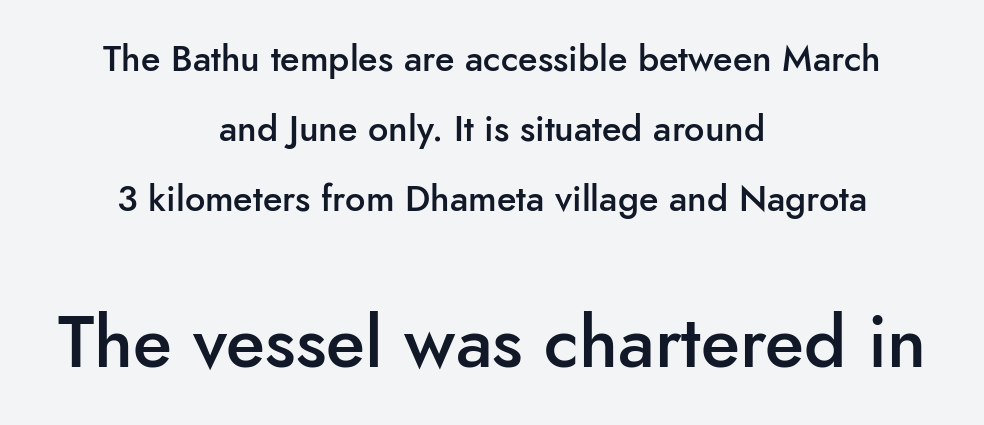
Q: Is the text bold? A: Semi-bold.
Q: Is the text italic (slanted)? A: No, it is upright.
Q: Is the typeface a serif or a sans-serif typeface? A: Sans-serif.
Q: Is the text underlined? A: No.
Q: How is the paragraph aligned? A: Centered.
Q: Is the spacing between letters normal or unusually wide? A: Normal.
Q: Is the spacing between lines tight, normal or loose? A: Loose.
Q: Which block of text is set in a larger size, the first (top) or the second (bottom)? A: The second (bottom) one.
Q: Width (condensed, normal, or wide)? A: Normal.
Q: Stroke contrast? A: Low.
Q: x-height? A: Small.
Q: Monospaced? A: No.
